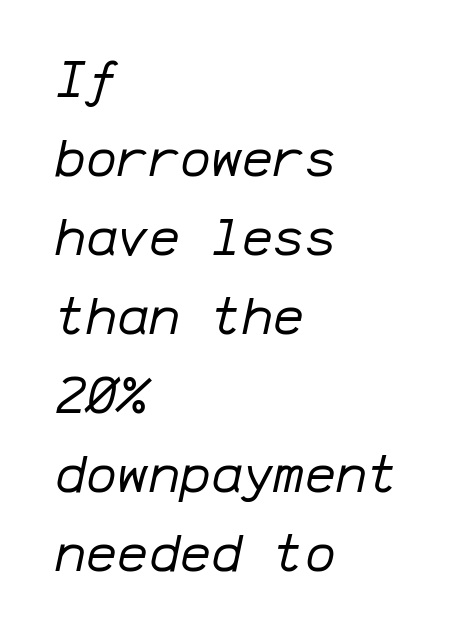
The image shows 52 px regular-weight type, italic (leaning right), monospaced; set left-aligned, normal line spacing (1.52x), normal letter spacing, not underlined; low stroke contrast and a medium x-height.
